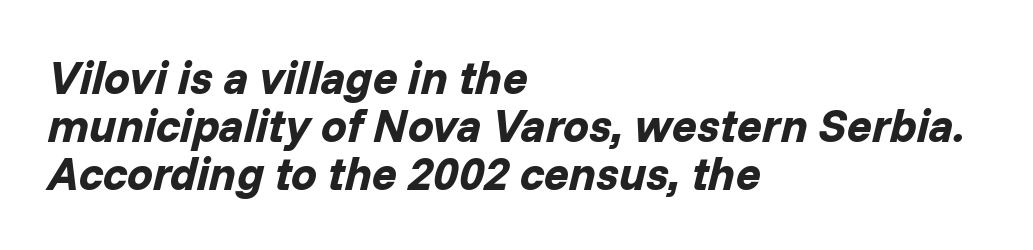
Q: Is the text bold? A: Yes.
Q: Is the text italic (slanted)? A: Yes, it leans right by about 14 degrees.
Q: Is the text underlined? A: No.
Q: How is the paragraph aligned? A: Left-aligned.
Q: Is the spacing between letters normal or unusually wide? A: Normal.
Q: Is the spacing between lines tight, normal or loose? A: Tight.
Q: Width (condensed, normal, or wide)? A: Normal.
Q: Stroke contrast? A: Low.
Q: x-height? A: Medium.
Q: Monospaced? A: No.
